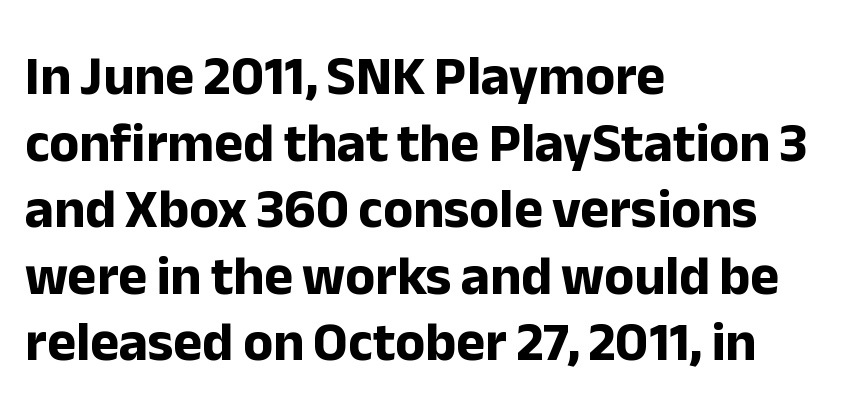
The image shows 55 px bold sans-serif type, upright; set left-aligned, line spacing 1.21x, normal letter spacing, not underlined; low stroke contrast and a medium x-height.
